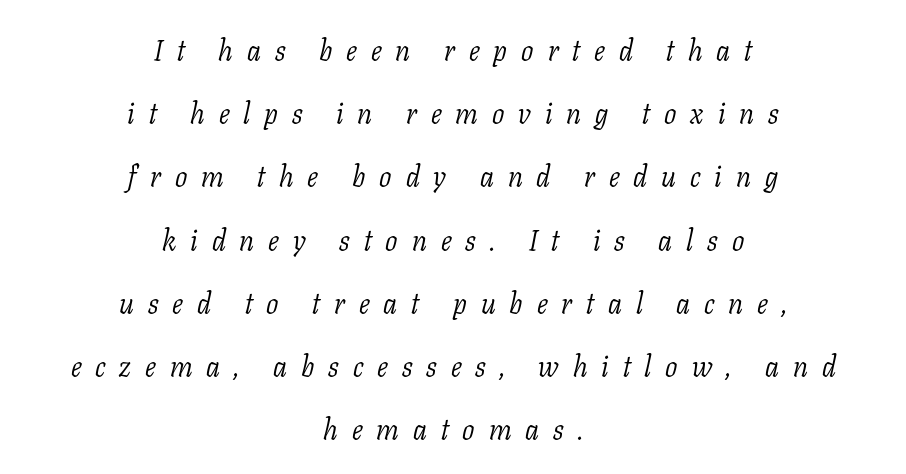
Q: Is the text bold? A: No.
Q: Is the text italic (slanted)? A: Yes, it leans right by about 11 degrees.
Q: Is the typeface a serif or a sans-serif typeface? A: Serif.
Q: Is the text underlined? A: No.
Q: How is the paragraph aligned? A: Centered.
Q: Is the spacing between letters normal or unusually wide? A: Unusually wide.
Q: Is the spacing between lines tight, normal or loose? A: Loose.
Q: Width (condensed, normal, or wide)? A: Normal.
Q: Stroke contrast? A: Low.
Q: x-height? A: Medium.
Q: Monospaced? A: No.
